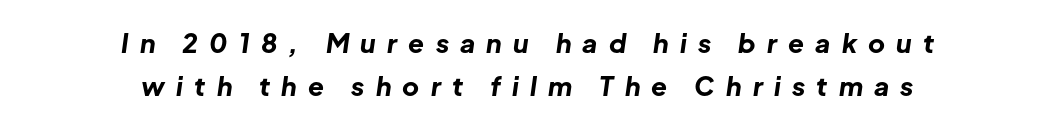
The image shows 26 px bold type, italic (leaning right); set centered, normal line spacing (1.66x), unusually wide letter spacing (+0.43 em), not underlined.
